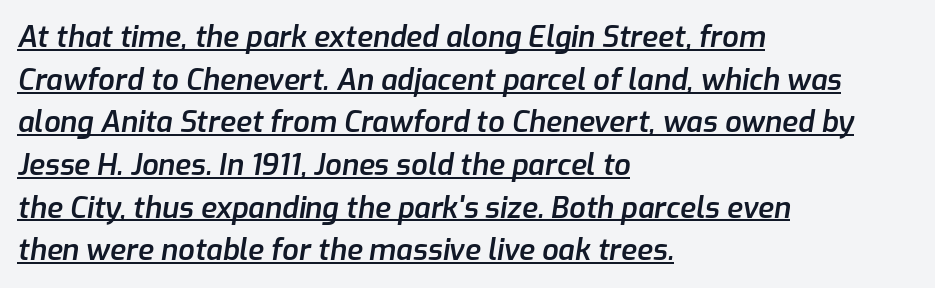
The image shows 29 px semibold type, italic (leaning right); set left-aligned, normal line spacing (1.47x), normal letter spacing, underlined; low stroke contrast and a medium x-height.
